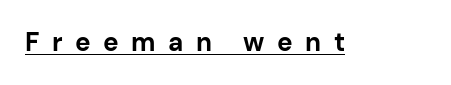
Honestly, the letter spacing is so wide it's the main thing you notice. The string is rendered with underlining switched on. Set as a true bold cut, around the 700 mark. Ascenders rise straight up at ninety degrees.
